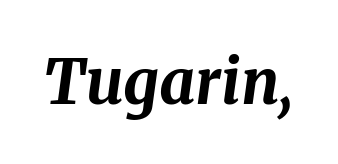
Q: Is the text bold? A: Yes.
Q: Is the text italic (slanted)? A: Yes, it leans right by about 8 degrees.
Q: Is the text underlined? A: No.
Q: Is the spacing between letters normal or unusually wide? A: Normal.
Q: Width (condensed, normal, or wide)? A: Normal.
Q: Stroke contrast? A: Medium.
Q: x-height? A: Medium.
Q: Monospaced? A: No.
